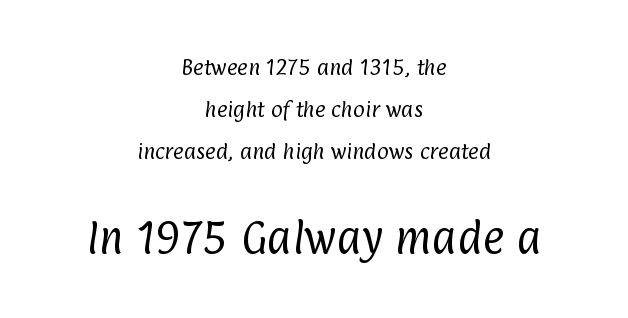
These lines are rendered in a variable-pitch font. If you folded the block vertically in half, each line would mirror itself in length. A typesetter would label this face a sans. Glyph-to-glyph distance matches everyday printed text. Vertical stems look standard width or narrower in stroke. A clean baseline with only descenders dipping below it.
